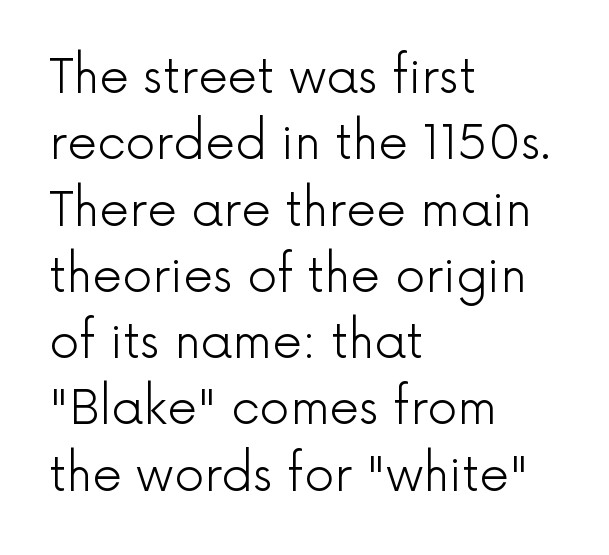
The image shows 47 px light sans-serif type, upright; set left-aligned, normal line spacing (1.41x), normal letter spacing, not underlined; a medium x-height.
